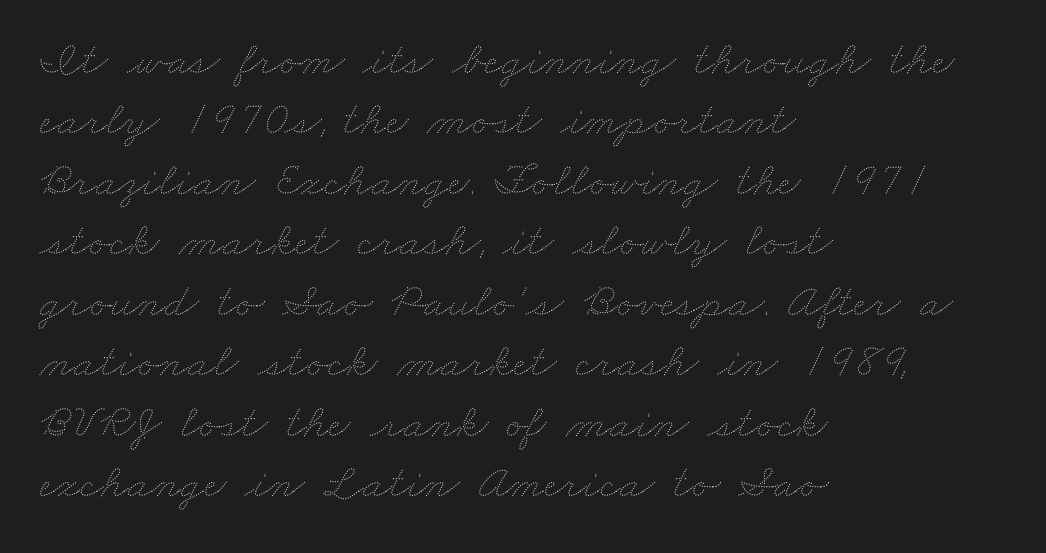
{"bold": "no", "weight": "thin", "width": "wide", "stroke_contrast": "medium", "x_height": "small", "monospaced": "no", "underline": "no", "align": "left", "line_spacing": "normal", "line_spacing_ratio": 1.26, "letter_spacing": "normal", "letter_spacing_em": 0.0, "glyph_px": 48}
